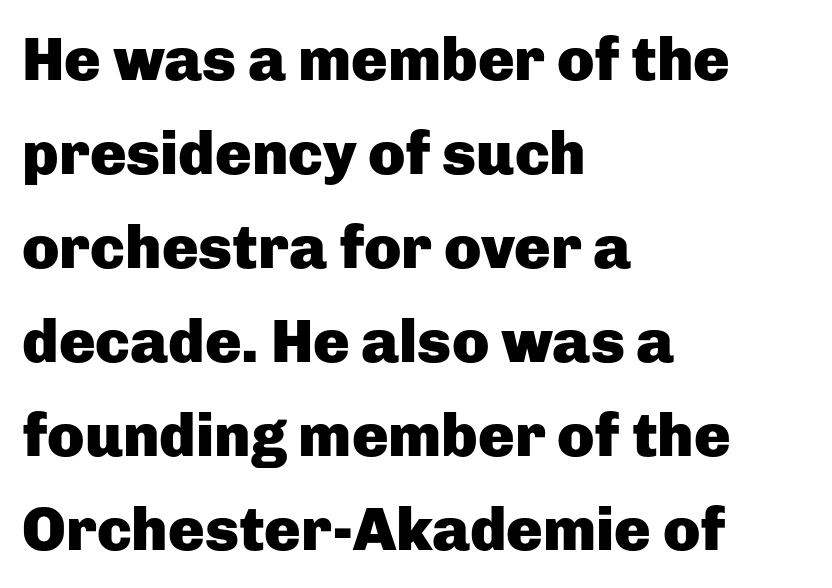
Default kerning and tracking; the words read as compact shapes. Is this a fixed-width face? No — the glyphs have proportional, varying widths. The passage shown is not underscored anywhere. Weight: bold. Unlike a traditional serif, this face leaves its strokes unadorned.
